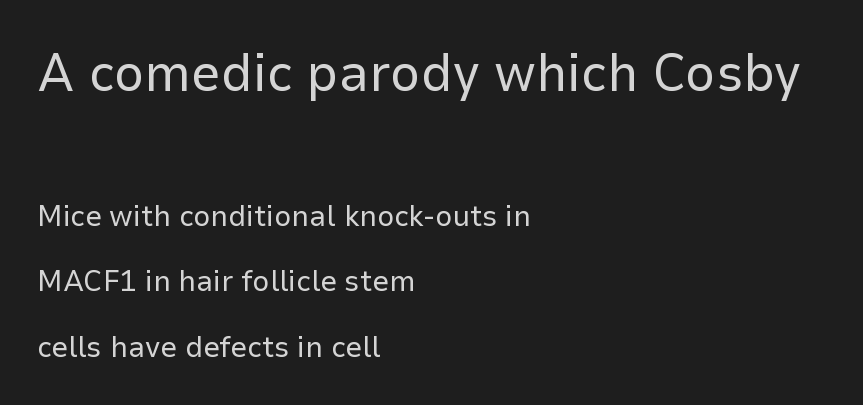
{"serif": "no", "italic": "no", "bold": "no", "weight": "regular", "width": "normal", "stroke_contrast": "low", "x_height": "medium", "monospaced": "no", "underline": "no", "align": "left", "line_spacing": "loose", "line_spacing_ratio": 2.18, "letter_spacing": "normal", "letter_spacing_em": 0.0, "larger_block": "first", "size_ratio": 1.77, "glyph_px": 53}
